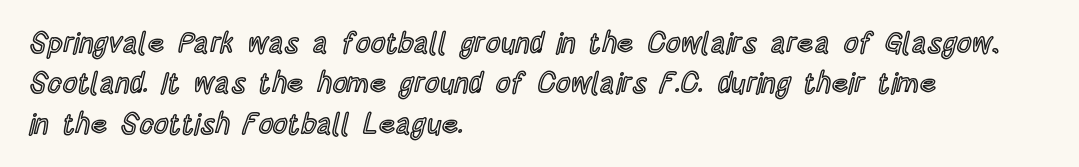
The image shows 29 px condensed type; set left-aligned, normal line spacing (1.39x), normal letter spacing, not underlined; a large x-height.
